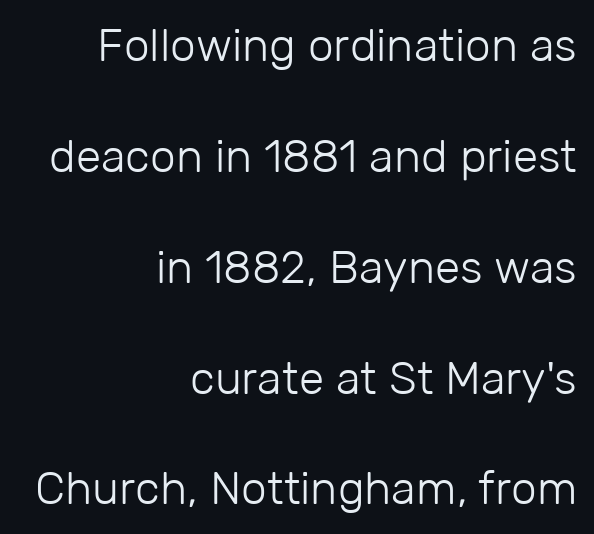
{"serif": "no", "italic": "no", "bold": "no", "weight": "light", "width": "normal", "stroke_contrast": "low", "x_height": "medium", "monospaced": "no", "underline": "no", "align": "right", "line_spacing": "loose", "line_spacing_ratio": 2.41, "letter_spacing": "normal", "letter_spacing_em": 0.0, "glyph_px": 46}
